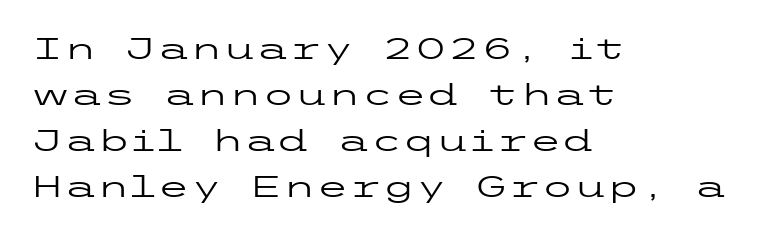
Q: Is the text bold? A: No.
Q: Is the text italic (slanted)? A: No, it is upright.
Q: Is the typeface a serif or a sans-serif typeface? A: Sans-serif.
Q: Is the text underlined? A: No.
Q: How is the paragraph aligned? A: Left-aligned.
Q: Is the spacing between letters normal or unusually wide? A: Normal.
Q: Is the spacing between lines tight, normal or loose? A: Normal.
Q: Width (condensed, normal, or wide)? A: Wide.
Q: Stroke contrast? A: Low.
Q: x-height? A: Medium.
